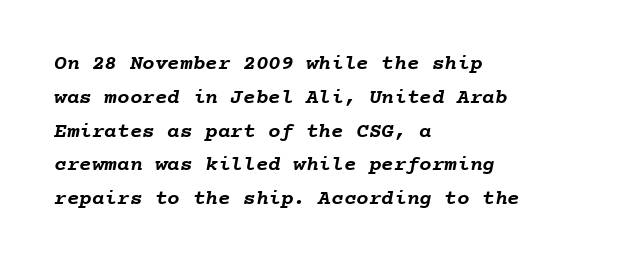
Reading down the column, the eye jumps a familiar distance to each next line. This sample uses plain, unmodified letter spacing. These lines stack with their left ends in a neat column. The gap between lines stays unmarked. Bold? Absolutely — the strokes are thick and heavy.
